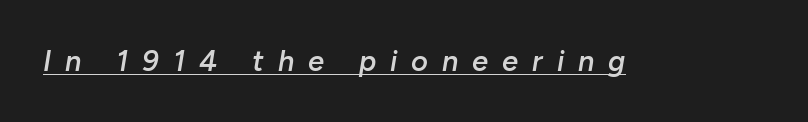
In terms of weight, the rendering is demibold, just under bold. Note the varied advance widths — an 'i' is clearly narrower than an 'm'. When letters slant like this, we call the style italic. The rendering uses the underline text-decoration.
